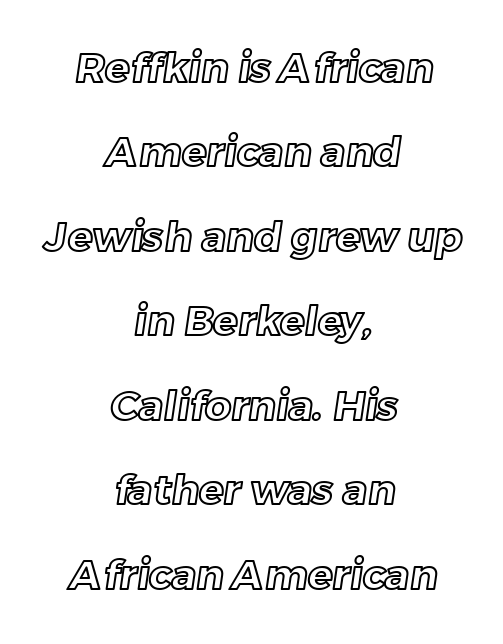
{"width": "normal", "x_height": "medium", "monospaced": "no", "underline": "no", "align": "center", "line_spacing": "loose", "line_spacing_ratio": 2.06, "letter_spacing": "normal", "letter_spacing_em": 0.0, "glyph_px": 41}
